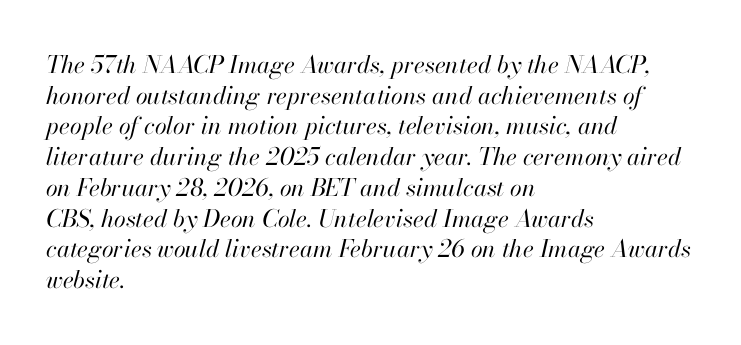
Q: Is the text bold? A: No.
Q: Is the text italic (slanted)? A: Yes, it leans right by about 13 degrees.
Q: Is the text underlined? A: No.
Q: How is the paragraph aligned? A: Left-aligned.
Q: Is the spacing between letters normal or unusually wide? A: Normal.
Q: Is the spacing between lines tight, normal or loose? A: Normal.
